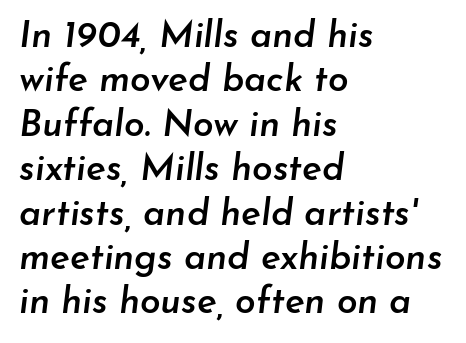
This sample uses an oblique cut, with every glyph tilted off the vertical. Proportional: the letters do not fall into vertical columns. Does extra space separate the letters? No, they use regular spacing. The glyphs have the mass of a demibold cut, below bold. This rendering uses left alignment, leaving the right contour irregular.
